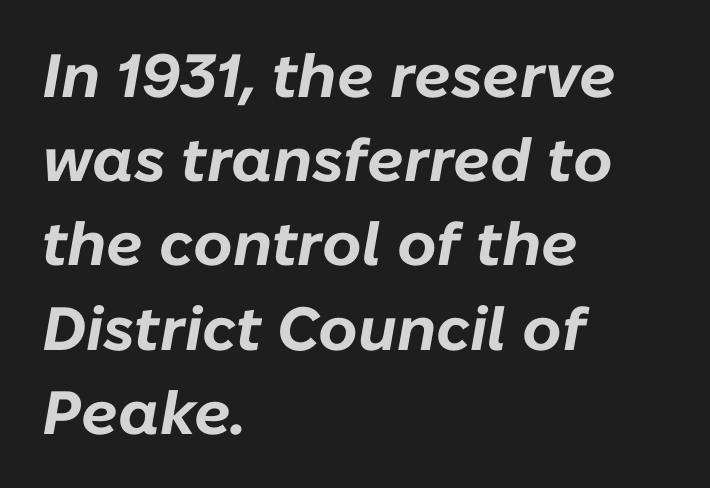
The image shows 61 px bold type, italic (leaning right); set left-aligned, normal line spacing (1.38x), normal letter spacing, not underlined; low stroke contrast and a medium x-height.
